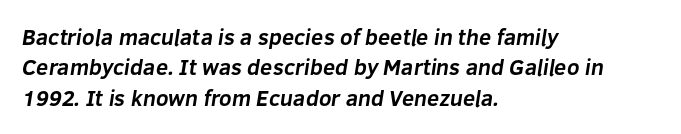
Q: Is the text bold? A: Yes.
Q: Is the text underlined? A: No.
Q: How is the paragraph aligned? A: Left-aligned.
Q: Is the spacing between letters normal or unusually wide? A: Normal.
Q: Is the spacing between lines tight, normal or loose? A: Normal.
